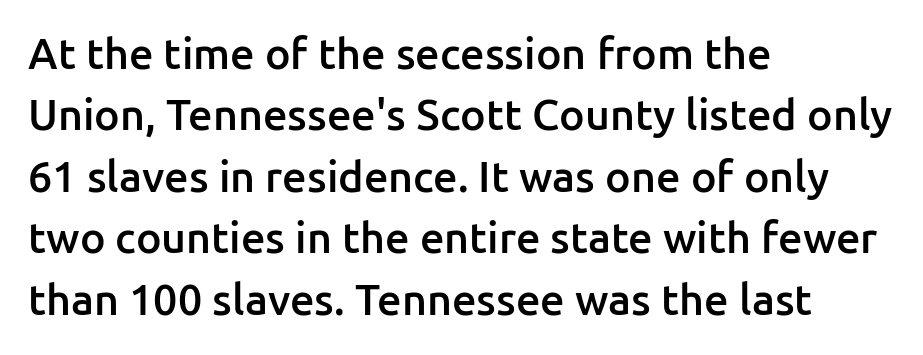
The image shows 43 px semibold sans-serif type, upright; set left-aligned, normal line spacing (1.43x), normal letter spacing, not underlined; low stroke contrast and a medium x-height.
